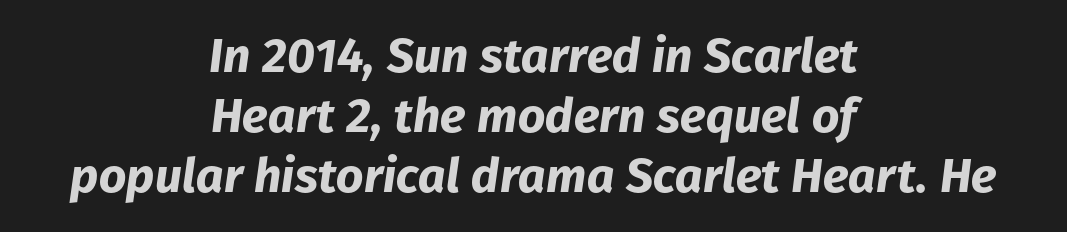
I'd describe the lettering as bold — thick and assertive. The line texture is even and compact thanks to regular tracking. The compositor balanced each line on the midline. An italicized treatment has been applied to the whole sample. Check the space under the baseline: it is left empty. Here the designer chose a conventional face with non-uniform glyph widths.
